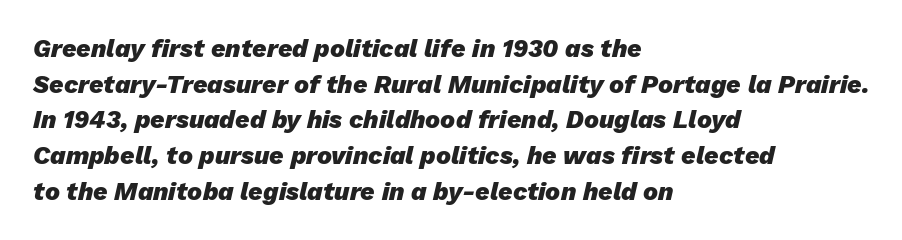
{"italic": "yes", "lean": "right", "slant_degrees": 13, "bold": "yes", "underline": "no", "align": "left", "line_spacing": "normal", "line_spacing_ratio": 1.43, "letter_spacing": "normal", "letter_spacing_em": 0.0, "glyph_px": 25}
